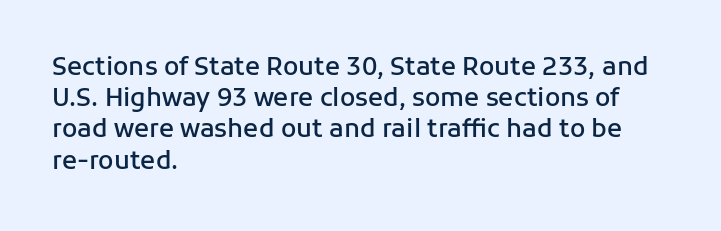
{"italic": "no", "bold": "semi", "underline": "no", "align": "left", "line_spacing": "normal", "line_spacing_ratio": 1.25, "letter_spacing": "normal", "letter_spacing_em": 0.0, "glyph_px": 25}
